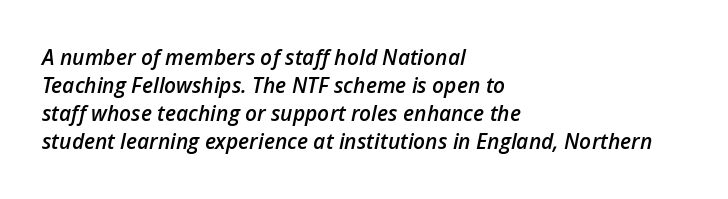
A fair bit of extra ink — the face is semibold, not bold. The setting favours the left margin, as ordinary paragraphs usually do. When letters slant like this, we call the style italic. Underline: absent. Does extra space separate the letters? No, they use regular spacing. One glance says typical: line gaps are just what's usual.
